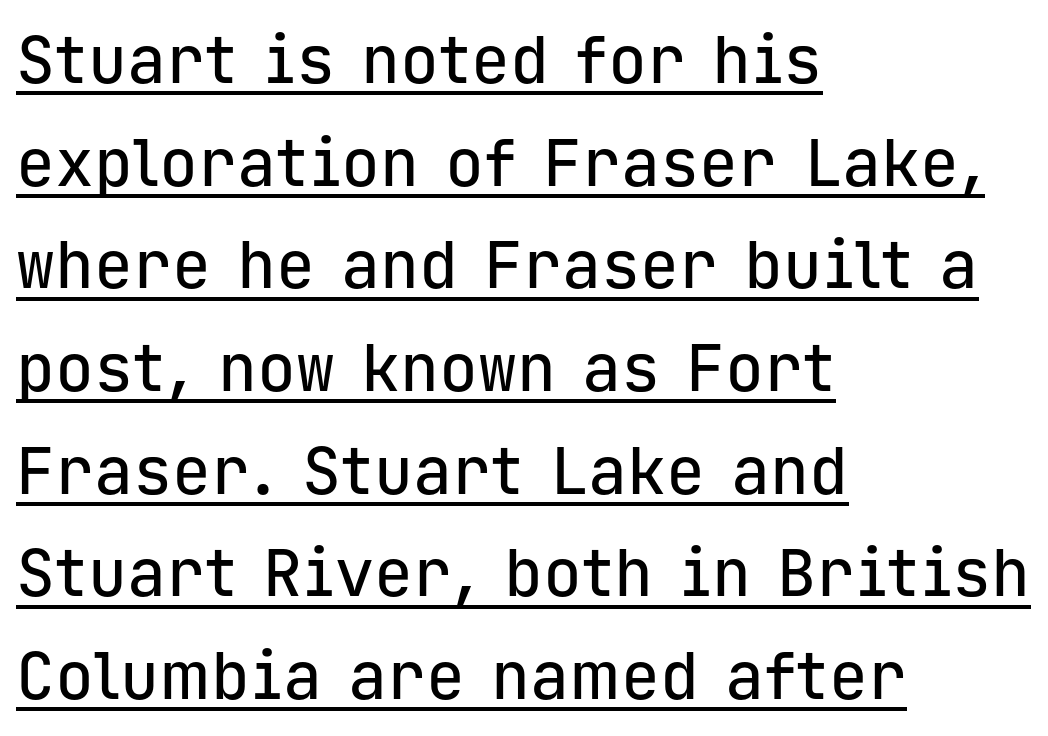
Honestly, the underline is the first thing you notice here. I'd call this a sans setting — the letters go barefoot. The letters march in equal steps, a hallmark of fixed-pitch type. Line starts are locked; line ends wander.
